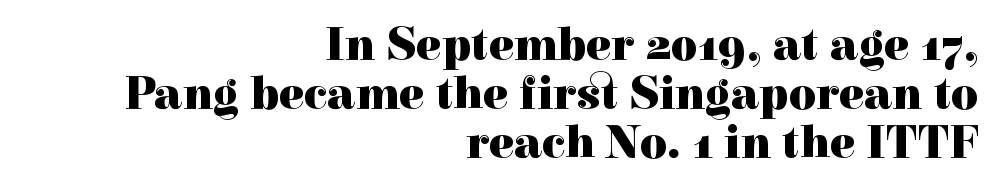
Q: Is the text bold? A: Yes.
Q: Is the text italic (slanted)? A: No, it is upright.
Q: Is the typeface a serif or a sans-serif typeface? A: Serif.
Q: Is the text underlined? A: No.
Q: How is the paragraph aligned? A: Right-aligned.
Q: Is the spacing between letters normal or unusually wide? A: Normal.
Q: Is the spacing between lines tight, normal or loose? A: Tight.
Q: Width (condensed, normal, or wide)? A: Normal.
Q: x-height? A: Medium.
Q: Monospaced? A: No.
